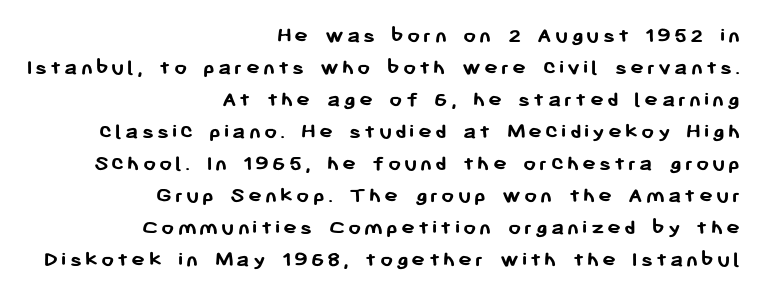
{"italic": "no", "bold": "yes", "underline": "no", "align": "right", "line_spacing": "normal", "line_spacing_ratio": 1.39, "glyph_px": 23}
